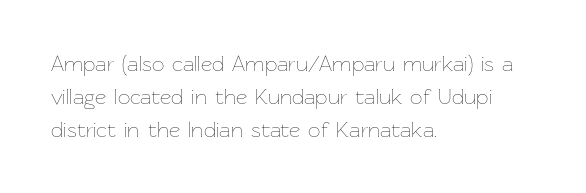
The image shows 22 px text type, upright; set left-aligned, normal line spacing (1.49x), normal letter spacing, not underlined.
